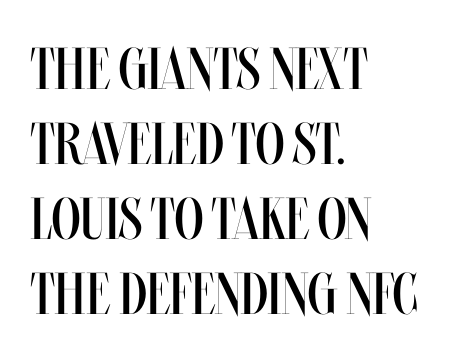
The image shows 59 px regular-weight, condensed type, upright; set left-aligned, normal line spacing (1.27x), normal letter spacing, not underlined; medium stroke contrast and a large x-height.
